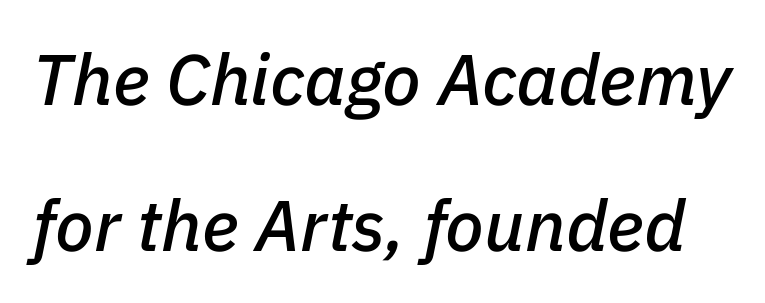
{"italic": "yes", "lean": "right", "slant_degrees": 11, "width": "normal", "stroke_contrast": "low", "x_height": "medium", "monospaced": "no", "underline": "no", "line_spacing": "loose", "line_spacing_ratio": 2.05, "letter_spacing": "normal", "letter_spacing_em": 0.0, "glyph_px": 71}
